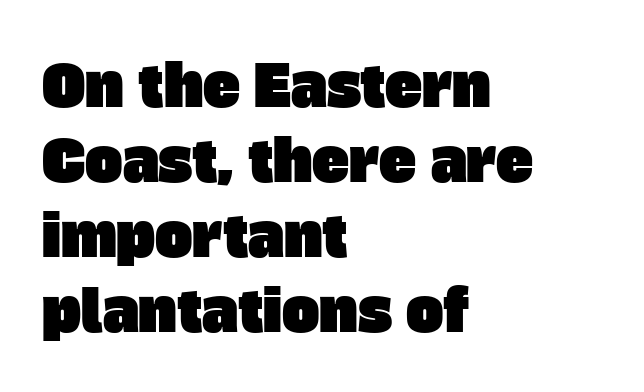
The lines sit at an ordinary, default distance from one another. These lines stack with their left ends in a neat column. There is no visible air inserted between adjacent glyphs. Rule under the text: the space is simply empty. The rendering uses natural spacing where letterforms have individual widths. Nothing sits at the stroke ends, so this counts as sans-serif.
